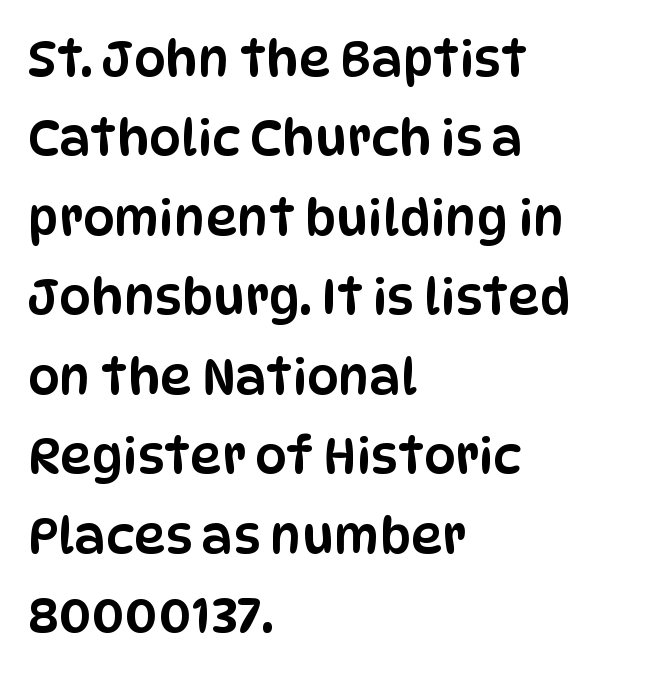
This is roman type, the default non-slanted kind. Does the type have serifs? No, each stem ends abruptly. Compared with typical body copy, the letter spacing here is the same. If you measured baseline to baseline, you'd find a middling distance.
